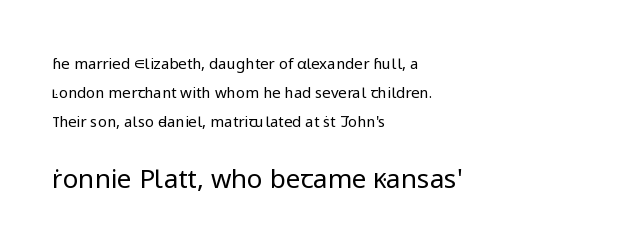
{"italic": "no", "bold": "no", "underline": "no", "align": "left", "line_spacing": "loose", "line_spacing_ratio": 1.93, "letter_spacing": "normal", "letter_spacing_em": 0.0, "larger_block": "second", "size_ratio": 1.73, "glyph_px": 26}
